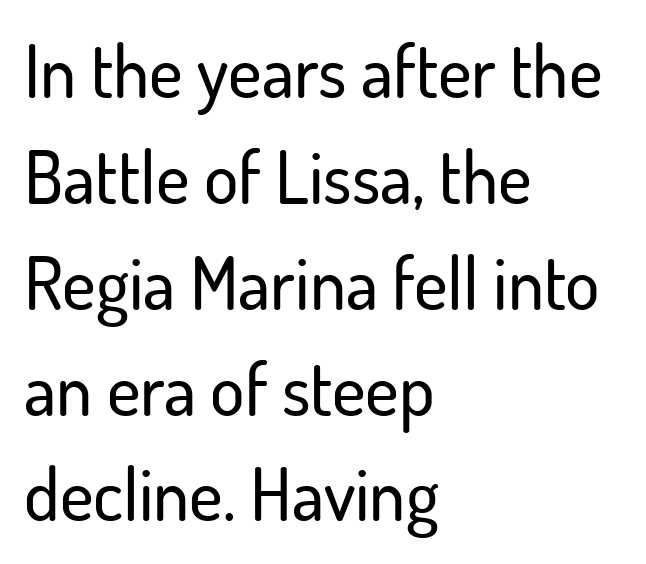
Q: Is the text italic (slanted)? A: No, it is upright.
Q: Is the typeface a serif or a sans-serif typeface? A: Sans-serif.
Q: Is the text underlined? A: No.
Q: How is the paragraph aligned? A: Left-aligned.
Q: Is the spacing between letters normal or unusually wide? A: Normal.
Q: Is the spacing between lines tight, normal or loose? A: Normal.
Q: Width (condensed, normal, or wide)? A: Normal.
Q: Stroke contrast? A: Low.
Q: x-height? A: Small.
Q: Monospaced? A: No.
